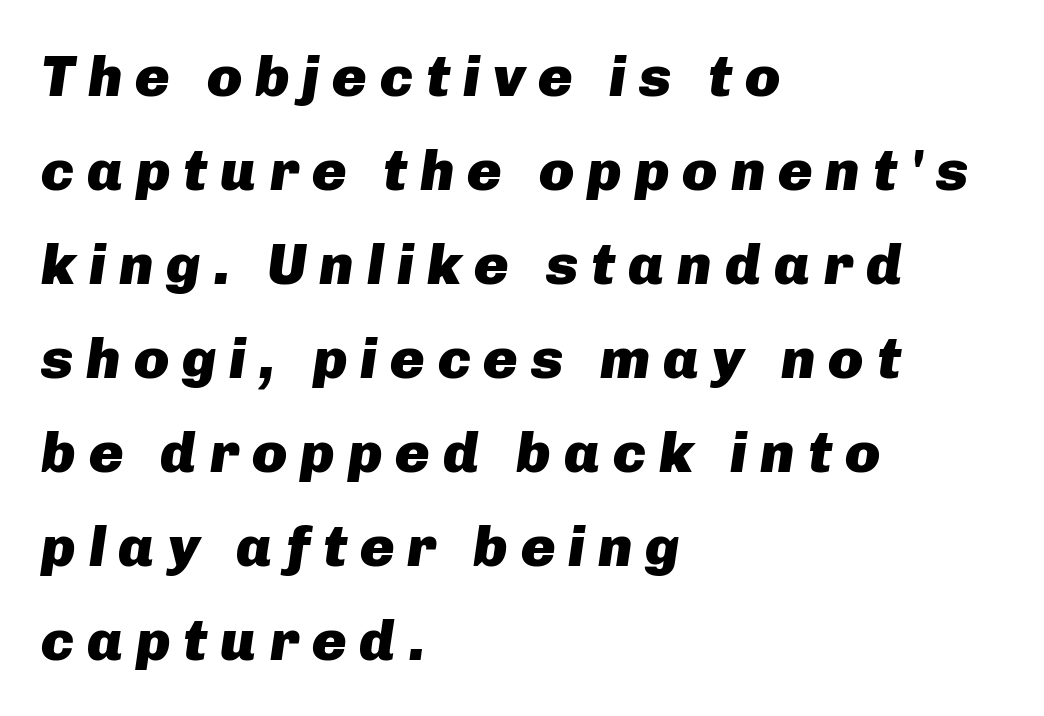
The image shows 58 px heavy type, italic (leaning right); set left-aligned, normal line spacing (1.62x), unusually wide letter spacing (+0.22 em), not underlined; low stroke contrast and a medium x-height.
